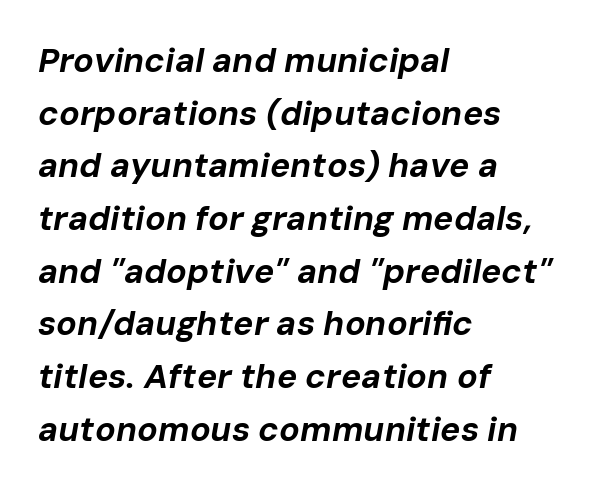
{"italic": "yes", "lean": "right", "slant_degrees": 10, "bold": "yes", "weight": "bold", "width": "normal", "stroke_contrast": "low", "x_height": "medium", "monospaced": "no", "underline": "no", "align": "left", "line_spacing": "normal", "line_spacing_ratio": 1.55, "letter_spacing": "normal", "letter_spacing_em": 0.0, "glyph_px": 34}
